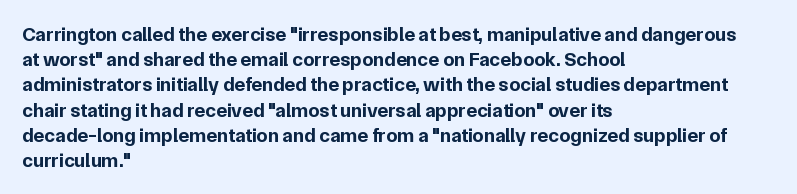
{"italic": "no", "bold": "yes", "underline": "no", "align": "left", "line_spacing": "normal", "line_spacing_ratio": 1.26, "letter_spacing": "normal", "letter_spacing_em": 0.0, "glyph_px": 20}
